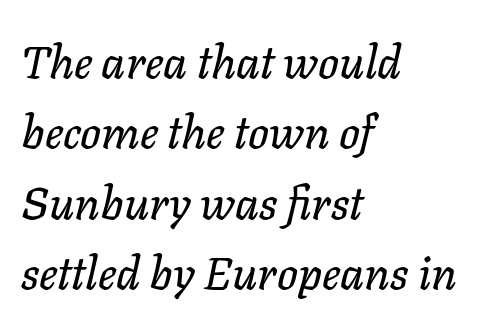
Q: Is the text italic (slanted)? A: Yes, it leans right by about 11 degrees.
Q: Is the text underlined? A: No.
Q: How is the paragraph aligned? A: Left-aligned.
Q: Is the spacing between letters normal or unusually wide? A: Normal.
Q: Is the spacing between lines tight, normal or loose? A: Normal.
Q: Width (condensed, normal, or wide)? A: Normal.
Q: Stroke contrast? A: Low.
Q: x-height? A: Medium.
Q: Monospaced? A: No.
